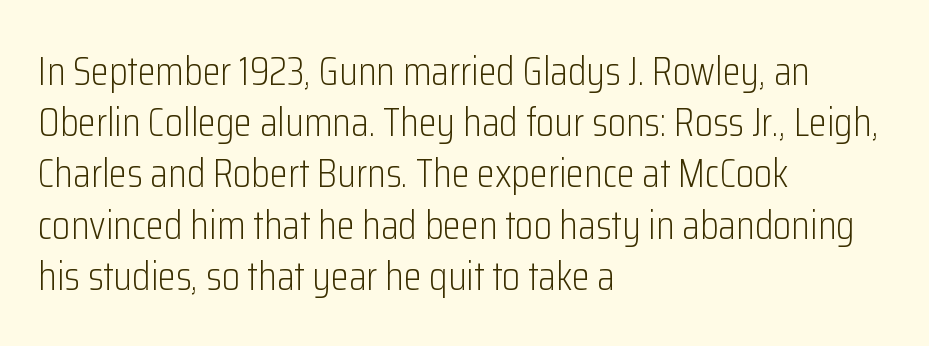
{"serif": "no", "italic": "no", "bold": "no", "weight": "light", "width": "condensed", "stroke_contrast": "low", "x_height": "medium", "monospaced": "no", "underline": "no", "align": "left", "line_spacing": "normal", "line_spacing_ratio": 1.25, "letter_spacing": "normal", "letter_spacing_em": 0.0, "glyph_px": 41}
